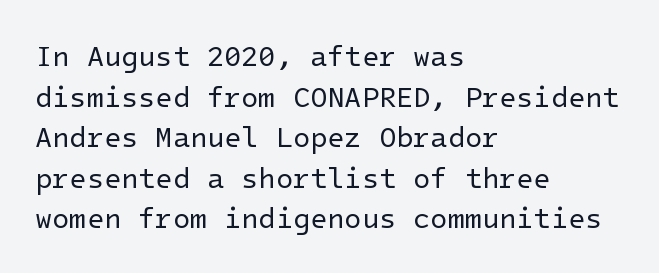
Q: Is the text bold? A: No.
Q: Is the text italic (slanted)? A: No, it is upright.
Q: Is the typeface a serif or a sans-serif typeface? A: Sans-serif.
Q: Is the text underlined? A: No.
Q: How is the paragraph aligned? A: Left-aligned.
Q: Is the spacing between letters normal or unusually wide? A: Normal.
Q: Is the spacing between lines tight, normal or loose? A: Normal.
Q: Width (condensed, normal, or wide)? A: Normal.
Q: Stroke contrast? A: Low.
Q: x-height? A: Medium.
